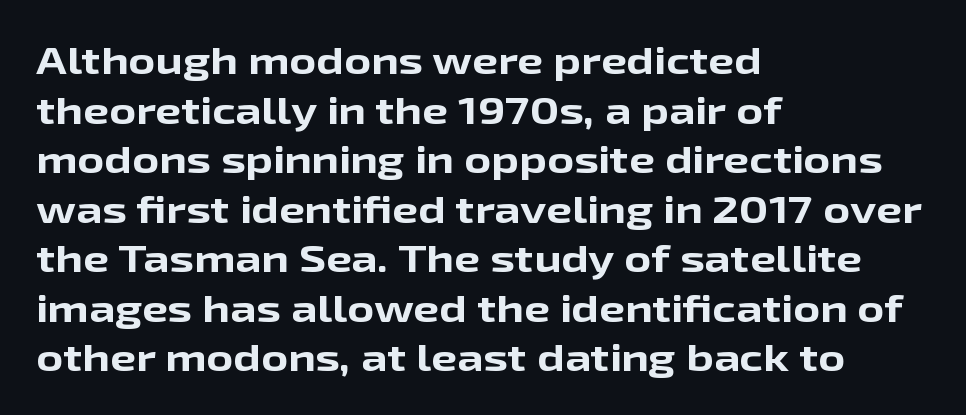
The image shows 37 px bold, wide sans-serif type, upright; set left-aligned, normal line spacing (1.34x), normal letter spacing, not underlined; low stroke contrast and a medium x-height.
